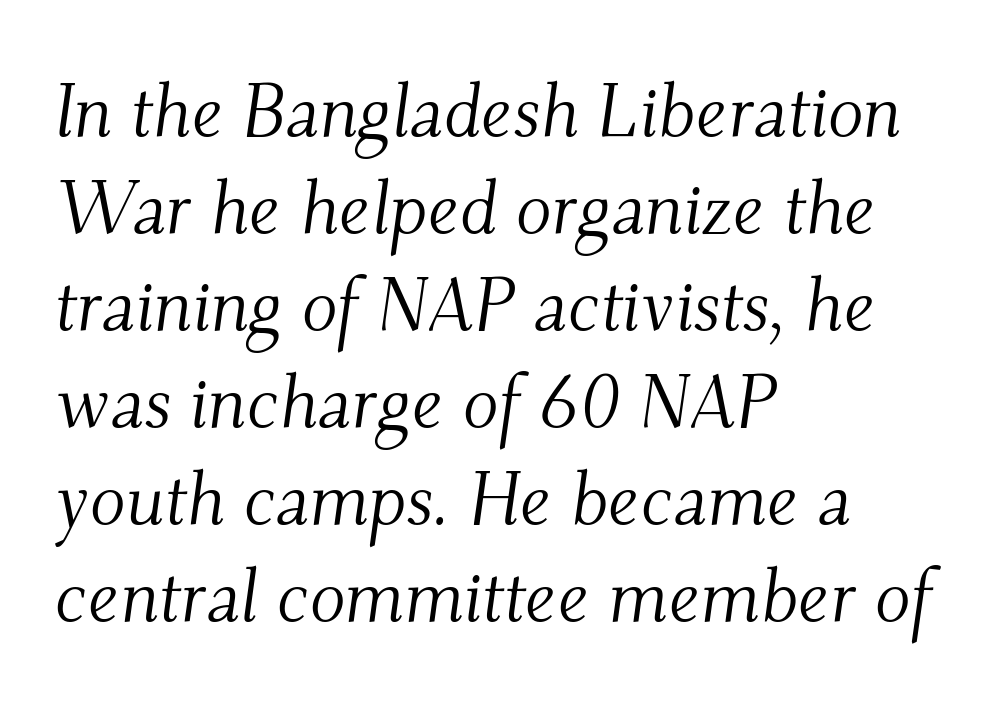
{"serif": "yes", "italic": "yes", "lean": "right", "slant_degrees": 9, "bold": "no", "weight": "light", "width": "normal", "stroke_contrast": "medium", "x_height": "small", "monospaced": "no", "underline": "no", "align": "left", "line_spacing": "normal", "line_spacing_ratio": 1.31, "letter_spacing": "normal", "letter_spacing_em": 0.0, "glyph_px": 74}
